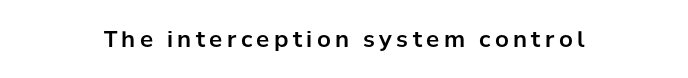
The image shows 22 px text type, upright; set unusually wide letter spacing (+0.2 em), not underlined.
